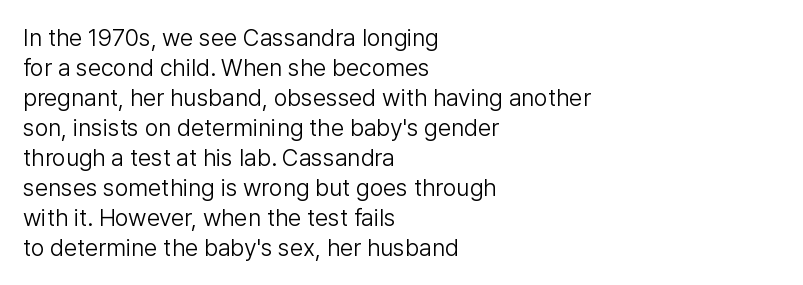
Q: Is the text bold? A: No.
Q: Is the text italic (slanted)? A: No, it is upright.
Q: Is the text underlined? A: No.
Q: How is the paragraph aligned? A: Left-aligned.
Q: Is the spacing between letters normal or unusually wide? A: Normal.
Q: Is the spacing between lines tight, normal or loose? A: Normal.
